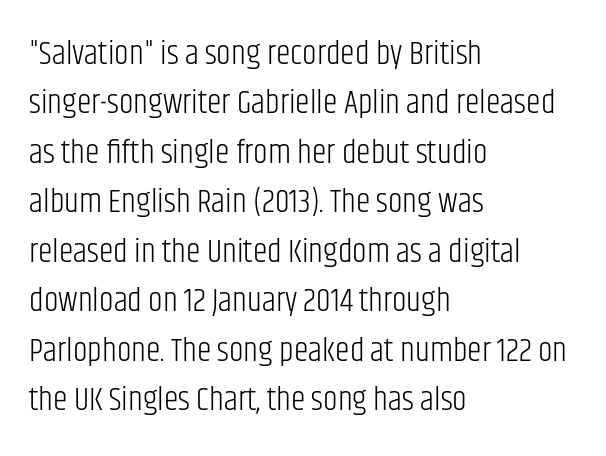
Q: Is the text bold? A: No.
Q: Is the text italic (slanted)? A: No, it is upright.
Q: Is the typeface a serif or a sans-serif typeface? A: Sans-serif.
Q: Is the text underlined? A: No.
Q: How is the paragraph aligned? A: Left-aligned.
Q: Is the spacing between letters normal or unusually wide? A: Normal.
Q: Is the spacing between lines tight, normal or loose? A: Normal.
Q: Width (condensed, normal, or wide)? A: Condensed.
Q: Stroke contrast? A: Low.
Q: x-height? A: Large.
Q: Monospaced? A: No.
